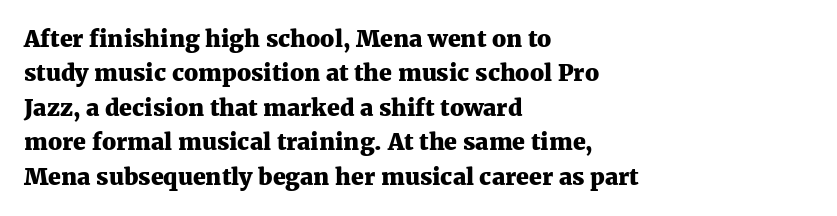
Q: Is the text bold? A: Yes.
Q: Is the text italic (slanted)? A: No, it is upright.
Q: Is the text underlined? A: No.
Q: How is the paragraph aligned? A: Left-aligned.
Q: Is the spacing between letters normal or unusually wide? A: Normal.
Q: Is the spacing between lines tight, normal or loose? A: Normal.
